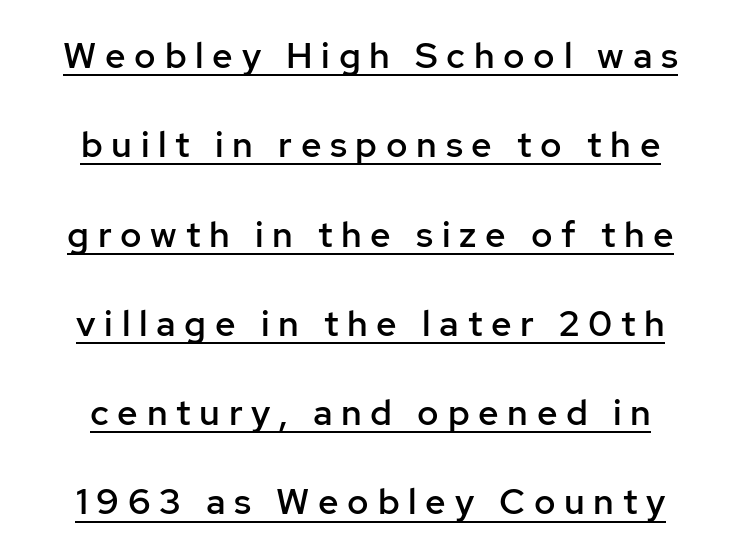
The image shows 36 px semibold sans-serif type, upright; set loose line spacing (2.48x), unusually wide letter spacing (+0.24 em), underlined; low stroke contrast and a medium x-height.
